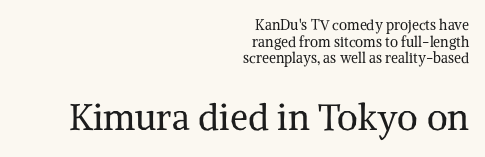
Q: Is the text bold? A: No.
Q: Is the text italic (slanted)? A: No, it is upright.
Q: Is the typeface a serif or a sans-serif typeface? A: Serif.
Q: Is the text underlined? A: No.
Q: How is the paragraph aligned? A: Right-aligned.
Q: Is the spacing between letters normal or unusually wide? A: Normal.
Q: Which block of text is set in a larger size, the first (top) or the second (bottom)? A: The second (bottom) one.
Q: Width (condensed, normal, or wide)? A: Normal.
Q: Stroke contrast? A: Medium.
Q: x-height? A: Medium.
Q: Monospaced? A: No.
